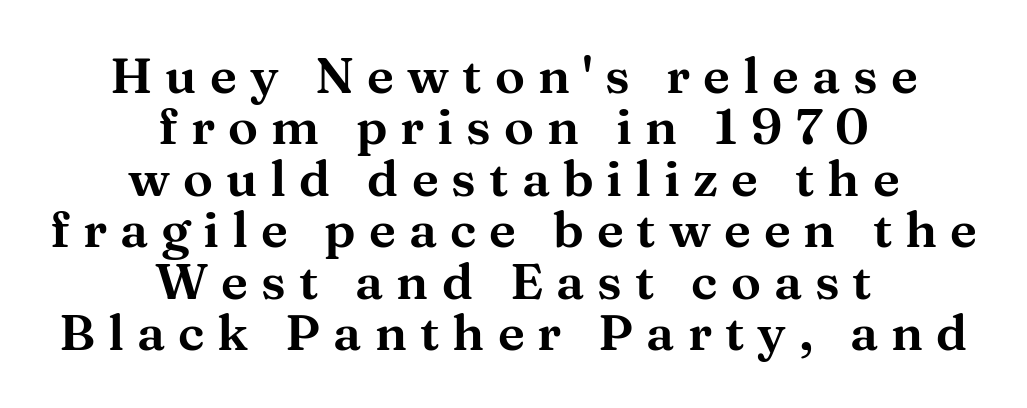
Q: Is the text italic (slanted)? A: No, it is upright.
Q: Is the typeface a serif or a sans-serif typeface? A: Serif.
Q: Is the text underlined? A: No.
Q: How is the paragraph aligned? A: Centered.
Q: Is the spacing between letters normal or unusually wide? A: Unusually wide.
Q: Is the spacing between lines tight, normal or loose? A: Tight.
Q: Width (condensed, normal, or wide)? A: Wide.
Q: Stroke contrast? A: Medium.
Q: x-height? A: Medium.
Q: Monospaced? A: No.
